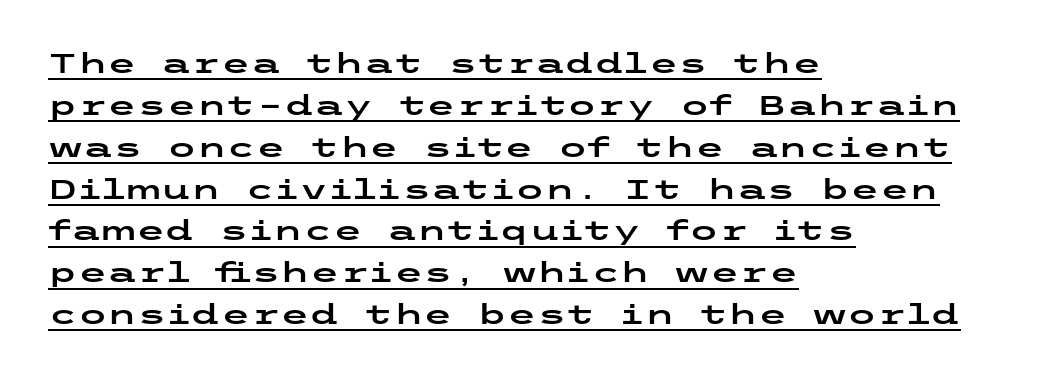
{"italic": "no", "underline": "yes", "align": "left", "line_spacing": "normal", "line_spacing_ratio": 1.55, "letter_spacing": "normal", "letter_spacing_em": 0.0, "glyph_px": 27}
